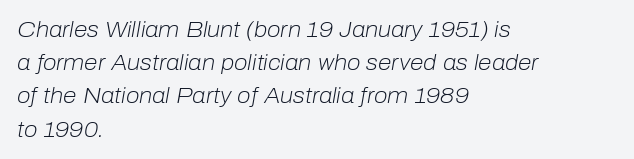
{"italic": "yes", "lean": "right", "slant_degrees": 10, "bold": "no", "underline": "no", "align": "left", "line_spacing": "normal", "line_spacing_ratio": 1.51, "letter_spacing": "normal", "letter_spacing_em": 0.0, "glyph_px": 22}
